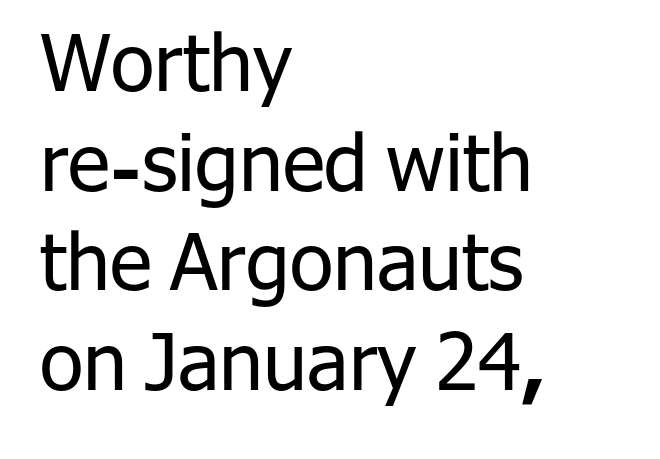
The rendering uses natural spacing where letterforms have individual widths. The text was rendered using a sans face with plain stroke endings. What's the leading like? Ordinary, nothing unusual. No chunkiness to these letters — they're not bold. This sample is left-justified, so line endings fall wherever the words run out. The type is set solid horizontally, with unmodified tracking.
